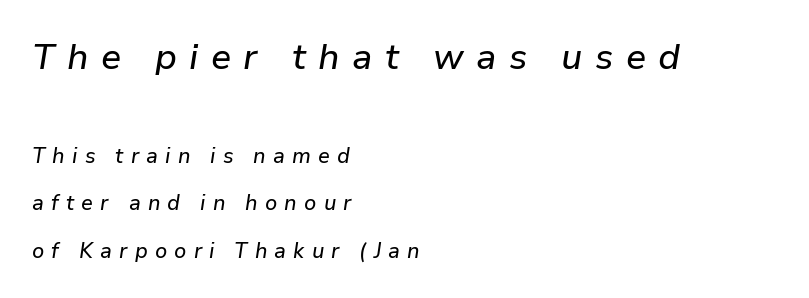
Descenders hang freely into open space. This layout puts the oversized block above and the modest block below. Do the characters align in a grid? No, the font is proportional. Horizontal bands of white between lines are thick stripes.
